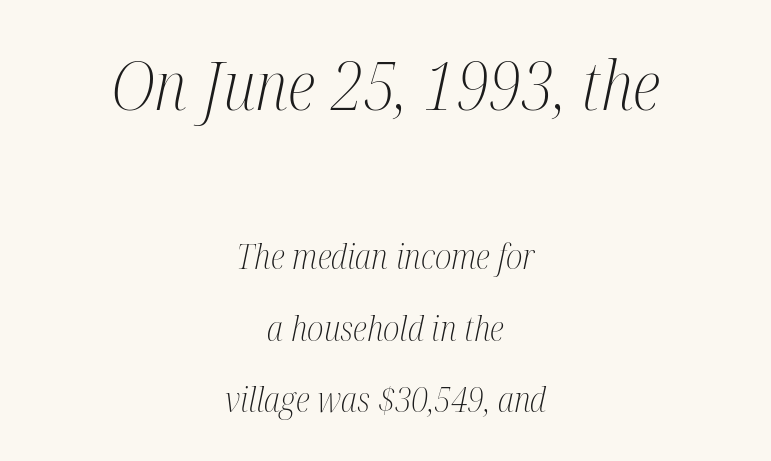
The image shows 67 px light, condensed serif type, italic (leaning right); set centered, loose line spacing (2.1x), normal letter spacing, not underlined; the first (top) block is 1.97x larger; medium stroke contrast and a medium x-height.
